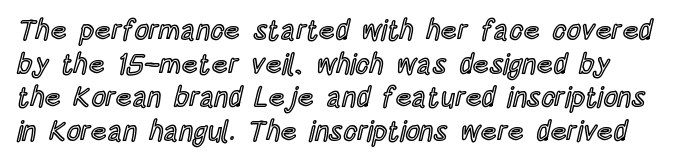
{"width": "condensed", "x_height": "large", "monospaced": "no", "underline": "no", "line_spacing_ratio": 1.2, "letter_spacing": "normal", "letter_spacing_em": 0.0, "glyph_px": 28}
